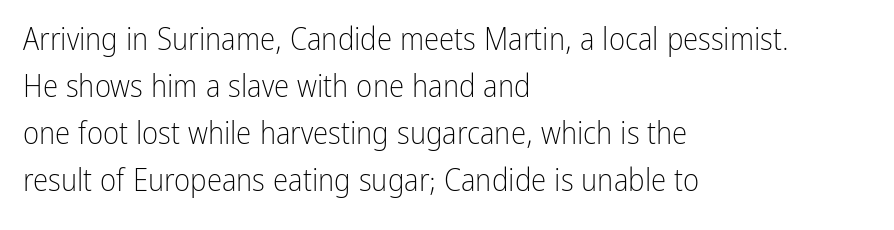
The image shows 31 px light, condensed sans-serif type, upright; set left-aligned, normal line spacing (1.52x), normal letter spacing, not underlined; low stroke contrast and a medium x-height.
